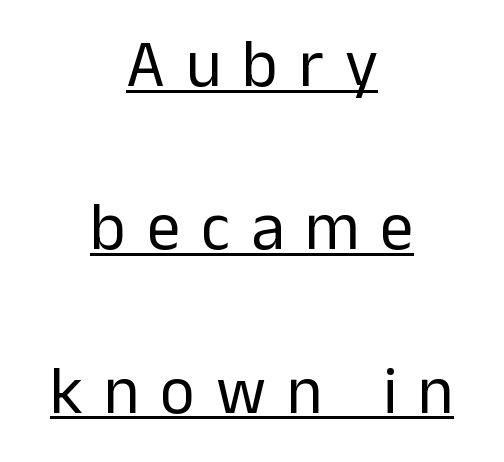
Q: Is the text bold? A: No.
Q: Is the text italic (slanted)? A: No, it is upright.
Q: Is the typeface a serif or a sans-serif typeface? A: Sans-serif.
Q: Is the text underlined? A: Yes.
Q: How is the paragraph aligned? A: Centered.
Q: Is the spacing between letters normal or unusually wide? A: Unusually wide.
Q: Is the spacing between lines tight, normal or loose? A: Loose.
Q: Width (condensed, normal, or wide)? A: Normal.
Q: Stroke contrast? A: Low.
Q: x-height? A: Medium.
Q: Monospaced? A: No.
